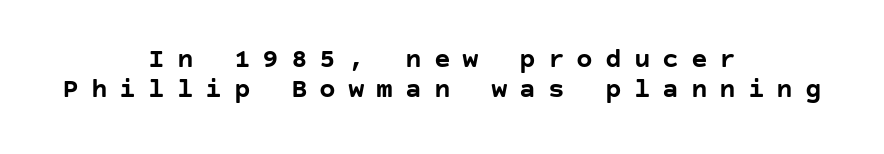
What weight is shown? A full bold with thick strokes. Where is the straight margin? There isn't one; the lines are centered. The letters stand upright; this is a roman face. You could only call the tracking loose — the letters float apart.
